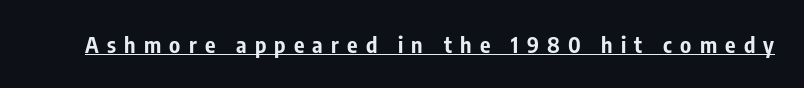
The image shows 22 px bold type, upright; set unusually wide letter spacing (+0.37 em), underlined.
